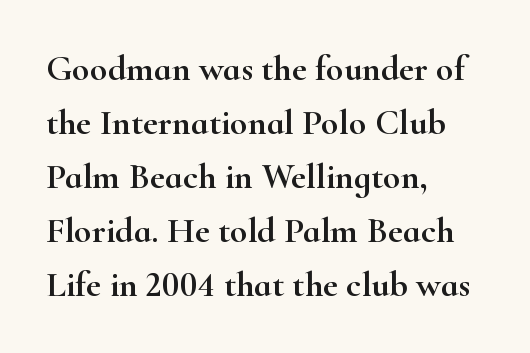
The image shows 36 px wide serif type, upright; set left-aligned, normal line spacing (1.5x), normal letter spacing, not underlined; high stroke contrast and a small x-height.
